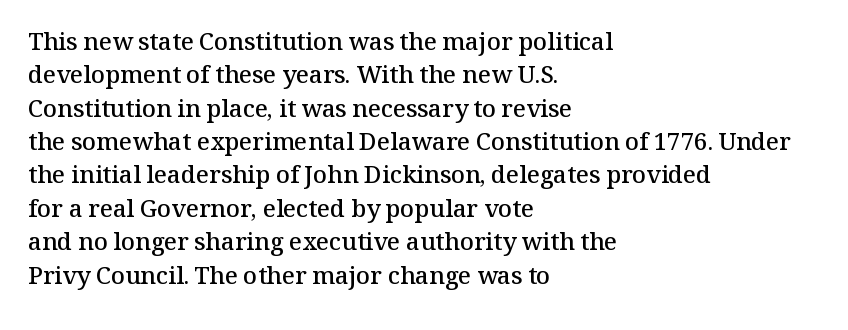
Q: Is the text bold? A: Semi-bold.
Q: Is the text italic (slanted)? A: No, it is upright.
Q: Is the text underlined? A: No.
Q: How is the paragraph aligned? A: Left-aligned.
Q: Is the spacing between letters normal or unusually wide? A: Normal.
Q: Is the spacing between lines tight, normal or loose? A: Normal.
